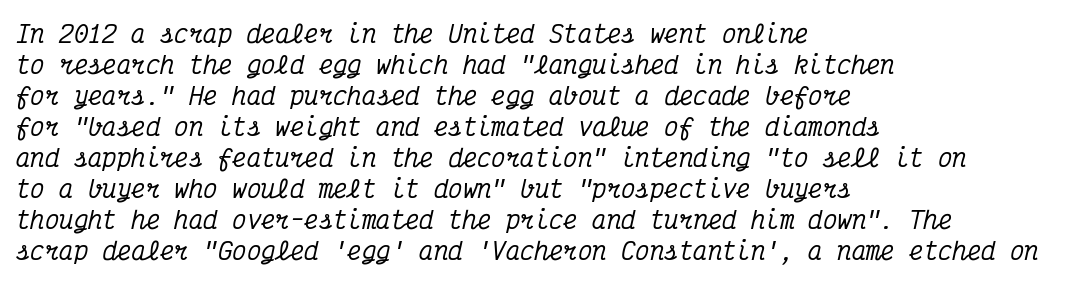
Slanted lettering throughout. Compared with typical body copy, the letter spacing here is the same. The words here are not underlined. Summary of vertical rhythm: regular, with standard interline spacing. Line beginnings align vertically; line endings do not.
